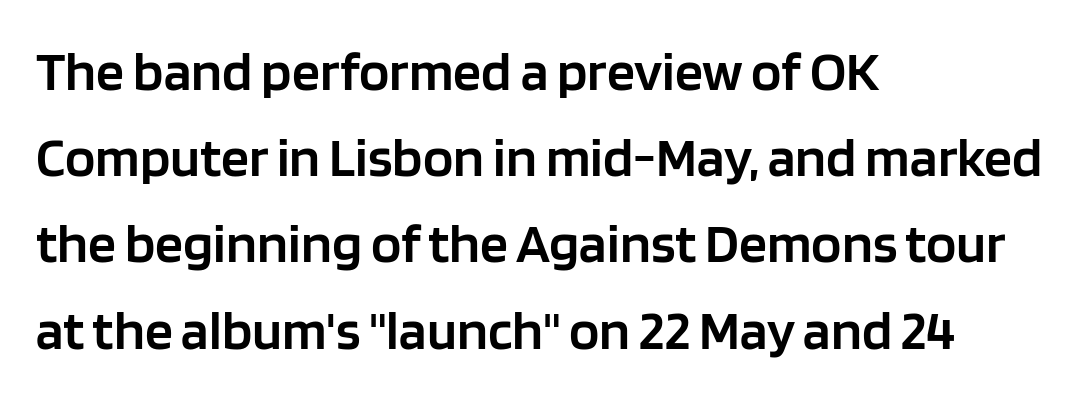
Q: Is the text bold? A: Semi-bold.
Q: Is the text italic (slanted)? A: No, it is upright.
Q: Is the typeface a serif or a sans-serif typeface? A: Sans-serif.
Q: Is the text underlined? A: No.
Q: How is the paragraph aligned? A: Left-aligned.
Q: Is the spacing between letters normal or unusually wide? A: Normal.
Q: Is the spacing between lines tight, normal or loose? A: Normal.
Q: Width (condensed, normal, or wide)? A: Normal.
Q: Stroke contrast? A: Low.
Q: x-height? A: Large.
Q: Monospaced? A: No.
